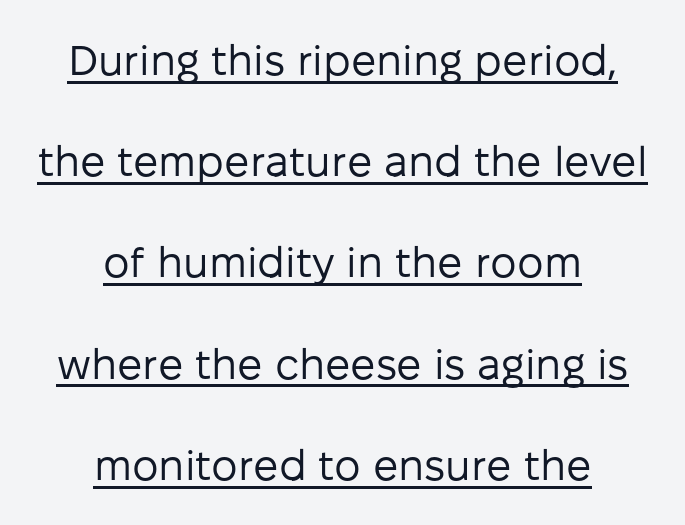
The image shows 42 px regular-weight sans-serif type, upright; set centered, loose line spacing (2.41x), normal letter spacing, underlined; low stroke contrast and a medium x-height.
